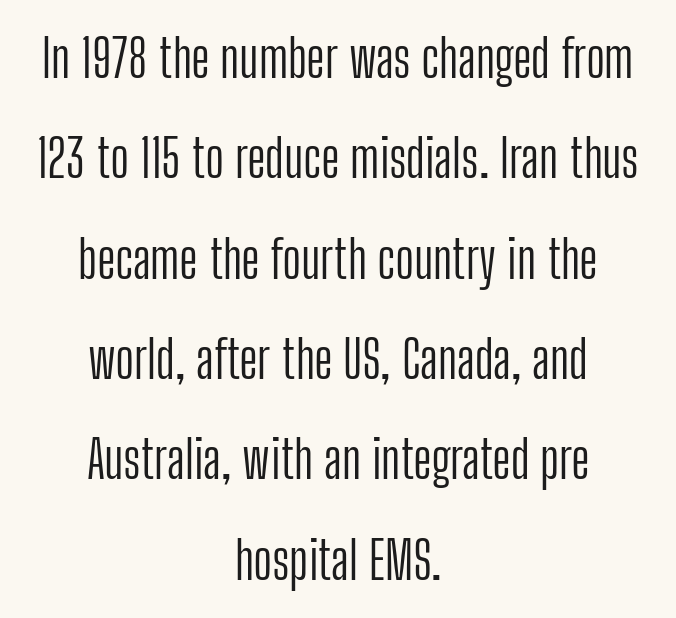
Q: Is the text bold? A: No.
Q: Is the text italic (slanted)? A: No, it is upright.
Q: Is the typeface a serif or a sans-serif typeface? A: Sans-serif.
Q: Is the text underlined? A: No.
Q: How is the paragraph aligned? A: Centered.
Q: Is the spacing between letters normal or unusually wide? A: Normal.
Q: Is the spacing between lines tight, normal or loose? A: Loose.
Q: Width (condensed, normal, or wide)? A: Condensed.
Q: Stroke contrast? A: Low.
Q: x-height? A: Medium.
Q: Monospaced? A: No.
